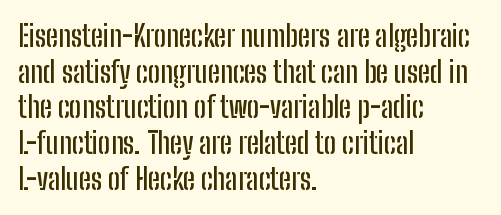
{"serif": "no", "italic": "no", "width": "condensed", "stroke_contrast": "low", "x_height": "medium", "monospaced": "no", "underline": "no", "align": "left", "line_spacing_ratio": 1.23, "letter_spacing": "normal", "letter_spacing_em": 0.0, "glyph_px": 29}
